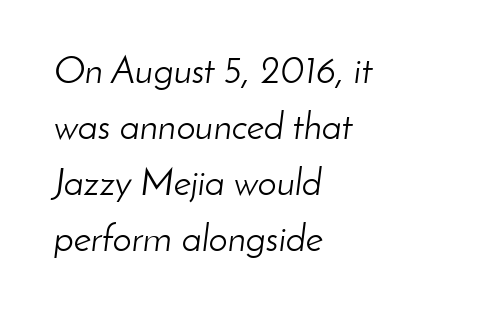
Q: Is the text bold? A: No.
Q: Is the text italic (slanted)? A: Yes, it leans right by about 8 degrees.
Q: Is the text underlined? A: No.
Q: How is the paragraph aligned? A: Left-aligned.
Q: Is the spacing between letters normal or unusually wide? A: Normal.
Q: Is the spacing between lines tight, normal or loose? A: Normal.
Q: Width (condensed, normal, or wide)? A: Normal.
Q: Stroke contrast? A: Low.
Q: x-height? A: Small.
Q: Monospaced? A: No.
